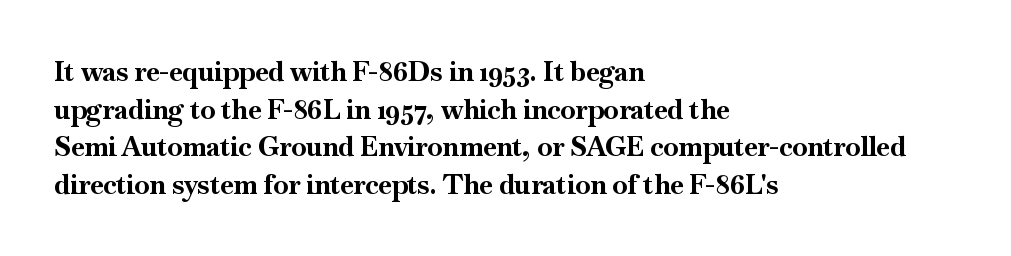
Its strokes are broad and dark, the hallmark of bold type. The letterforms sit shoulder to shoulder at normal distance. Horizontal alignment here is leftward, the default for most running prose. Each new line begins a customary step beneath the previous one. Has an underline been added? It has not. Characters remain perfectly vertical along every line.
